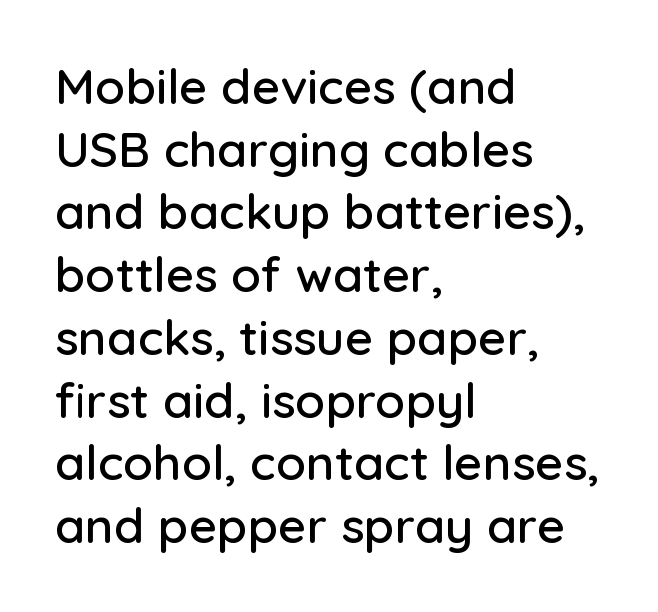
Q: Is the text italic (slanted)? A: No, it is upright.
Q: Is the typeface a serif or a sans-serif typeface? A: Sans-serif.
Q: Is the text underlined? A: No.
Q: How is the paragraph aligned? A: Left-aligned.
Q: Is the spacing between letters normal or unusually wide? A: Normal.
Q: Is the spacing between lines tight, normal or loose? A: Normal.
Q: Width (condensed, normal, or wide)? A: Normal.
Q: Stroke contrast? A: Low.
Q: x-height? A: Medium.
Q: Monospaced? A: No.
